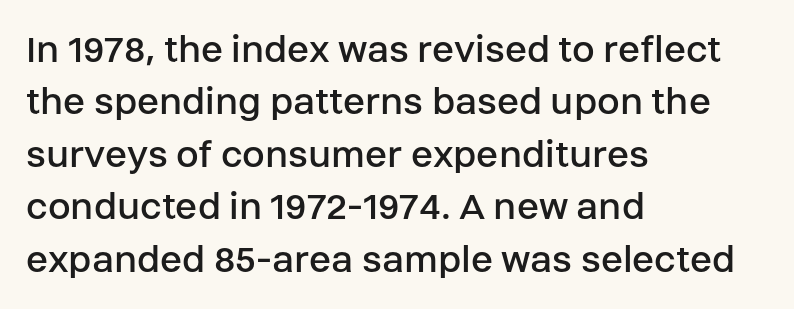
The image shows 41 px regular-weight sans-serif type, upright; set left-aligned, normal line spacing (1.28x), normal letter spacing, not underlined; low stroke contrast and a large x-height.
